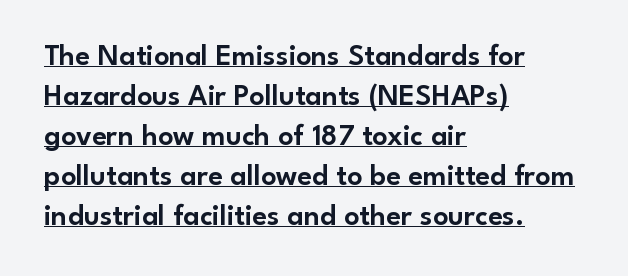
The image shows 30 px sans-serif type, upright; set left-aligned, normal line spacing (1.33x), normal letter spacing, underlined; low stroke contrast and a small x-height.
